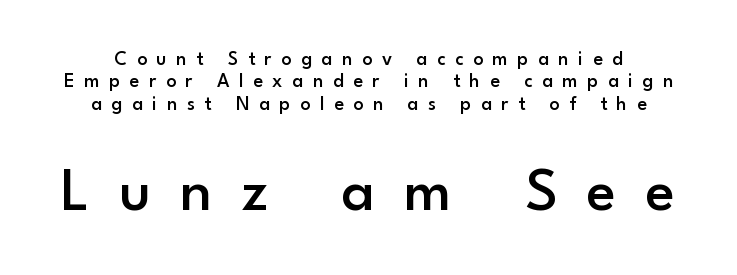
{"serif": "no", "italic": "no", "bold": "semi", "weight": "semibold", "width": "normal", "stroke_contrast": "low", "x_height": "small", "monospaced": "no", "underline": "no", "line_spacing": "tight", "line_spacing_ratio": 1.12, "letter_spacing": "wide", "letter_spacing_em": 0.48, "larger_block": "second", "size_ratio": 3.05, "glyph_px": 61}
